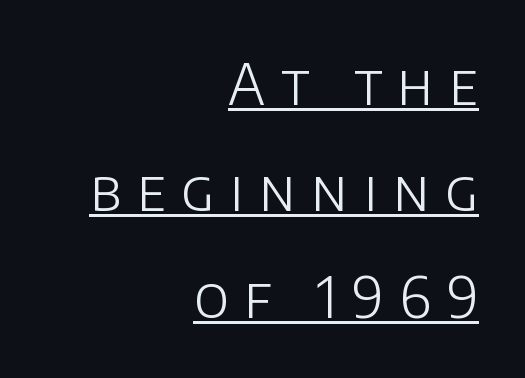
Think of a printed novel: that variable character pitch is what you see here. Unbolded letterforms with no extra heft. Caption: lettering with a line underneath. Leading is clearly above the norm, producing a sparse column. A typesetter would mark this as roman, not italic.
